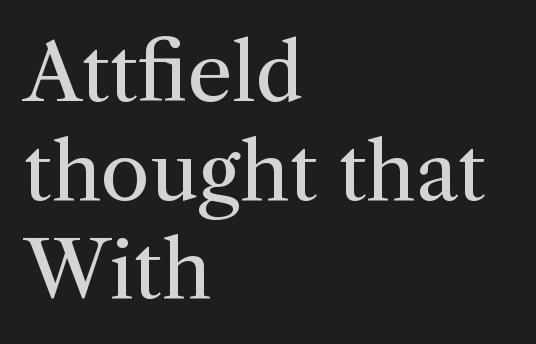
{"serif": "yes", "italic": "no", "bold": "no", "weight": "regular", "width": "normal", "stroke_contrast": "medium", "x_height": "medium", "monospaced": "no", "underline": "no", "align": "left", "line_spacing": "normal", "line_spacing_ratio": 1.25, "letter_spacing": "normal", "letter_spacing_em": 0.0, "glyph_px": 79}
